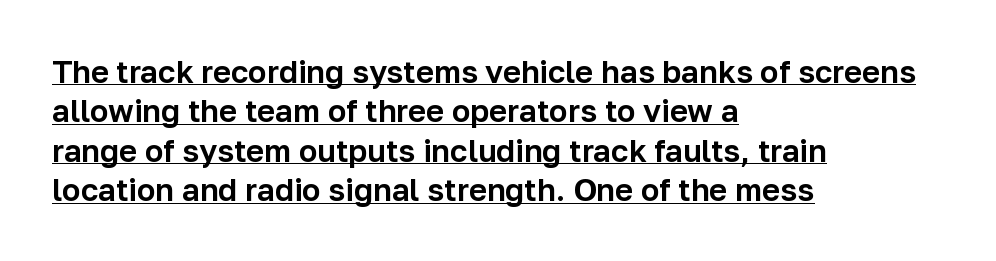
The image shows 31 px sans-serif type, upright; set left-aligned, normal line spacing (1.27x), normal letter spacing, underlined; low stroke contrast and a medium x-height.
